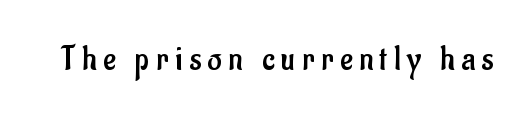
{"serif": "no", "italic": "no", "bold": "no", "weight": "regular", "width": "condensed", "stroke_contrast": "low", "x_height": "small", "monospaced": "no", "underline": "no", "letter_spacing": "wide", "letter_spacing_em": 0.2, "glyph_px": 34}
